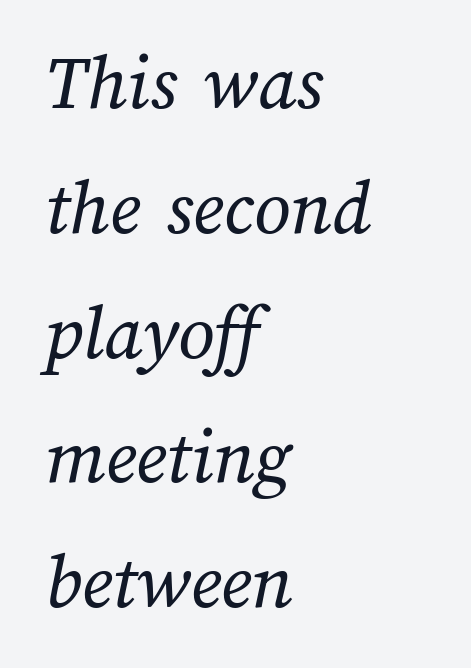
These lines sit exactly where default settings would place them. Observe the ordinary spacing: letters are neighbours, not strangers. Think standard paragraph weight, or any step lighter than that. Descender tails drop into unmarked territory. The setting favours the left margin, as ordinary paragraphs usually do.
